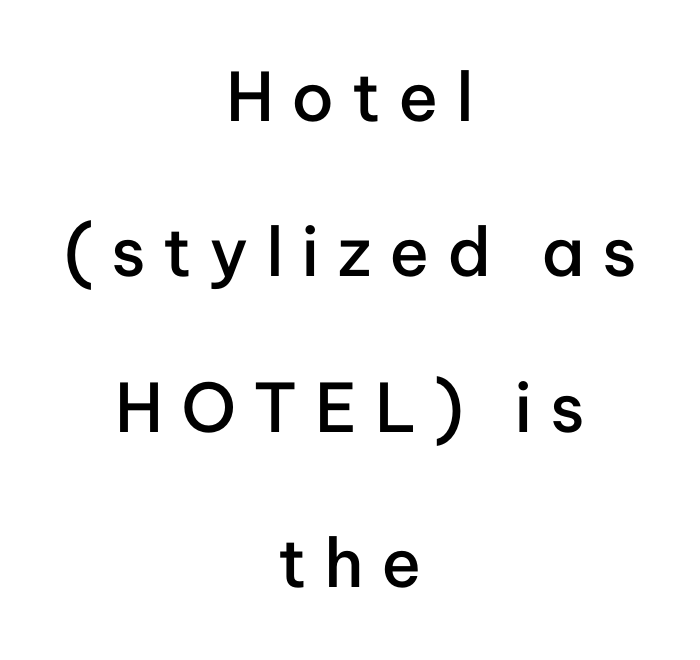
The image shows 67 px semibold sans-serif type, upright; set centered, loose line spacing (2.32x), unusually wide letter spacing (+0.26 em), not underlined; low stroke contrast and a medium x-height.
